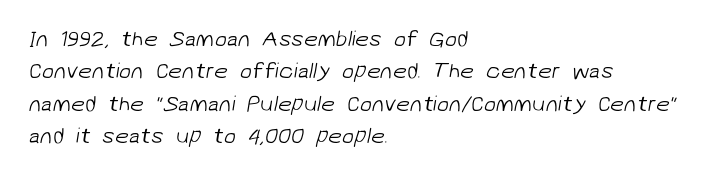
Stems and bowls with no extra thickness — not bold. The block of text has a typical density, with ordinary space between rows. Rule under the text: the space is simply empty. The tracking reads as untouched default to a designer's eye. A classic flush-left, rag-right setting is used for this passage.
